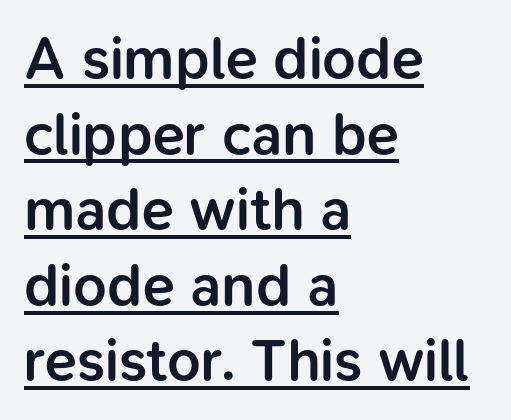
Underline: present. Is there much room between lines? A standard amount, neither cramped nor airy. In terms of posture, this sample is upright. Does the copy run flush right? No — it runs flush left.
